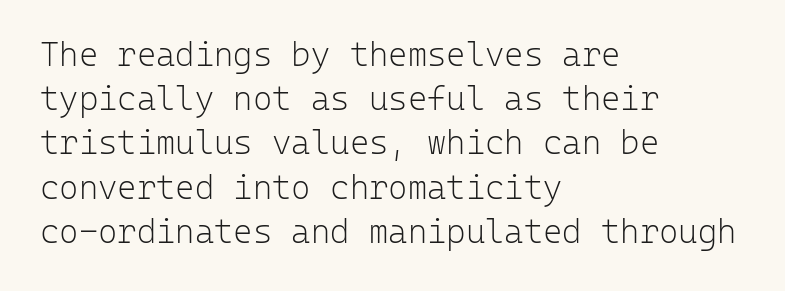
The image shows 33 px light sans-serif type, upright, monospaced; set left-aligned, normal line spacing (1.34x), normal letter spacing, not underlined; low stroke contrast and a medium x-height.
